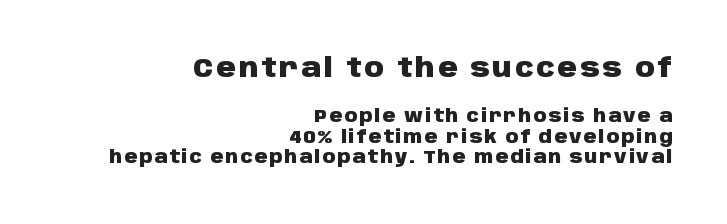
Caption: multi-line text, flush right, ragged left. The typesetting leans heavy: a genuine bold. These lines huddle together more closely than default settings would place them. Quick note: not italic, upright.
